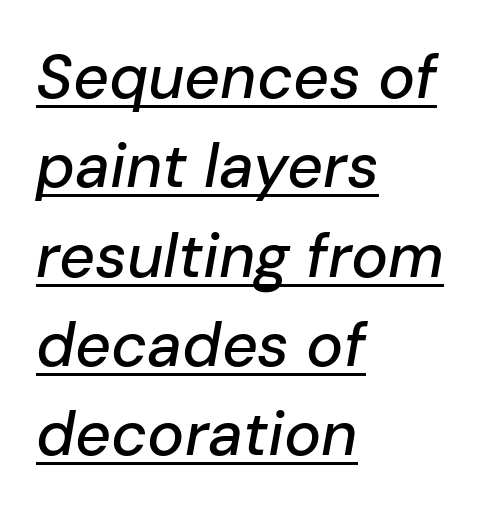
{"italic": "yes", "lean": "right", "slant_degrees": 10, "width": "normal", "stroke_contrast": "low", "x_height": "medium", "monospaced": "no", "underline": "yes", "align": "left", "line_spacing": "normal", "line_spacing_ratio": 1.44, "letter_spacing": "normal", "letter_spacing_em": 0.0, "glyph_px": 62}
